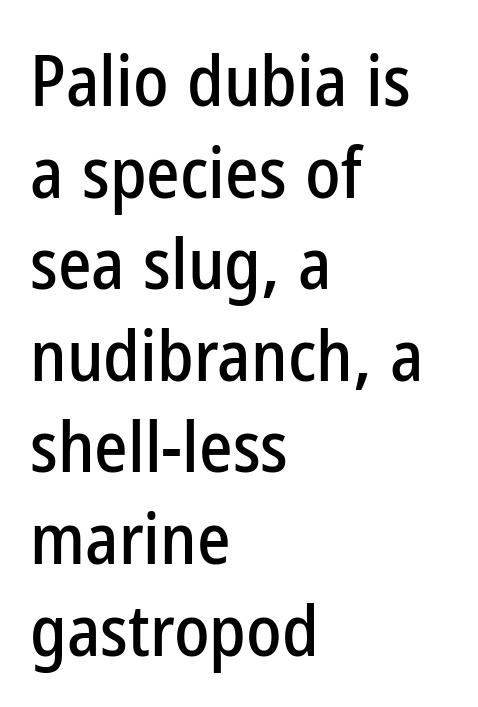
Q: Is the text italic (slanted)? A: No, it is upright.
Q: Is the typeface a serif or a sans-serif typeface? A: Sans-serif.
Q: Is the text underlined? A: No.
Q: How is the paragraph aligned? A: Left-aligned.
Q: Is the spacing between letters normal or unusually wide? A: Normal.
Q: Is the spacing between lines tight, normal or loose? A: Normal.
Q: Width (condensed, normal, or wide)? A: Condensed.
Q: Stroke contrast? A: Low.
Q: x-height? A: Medium.
Q: Monospaced? A: No.
